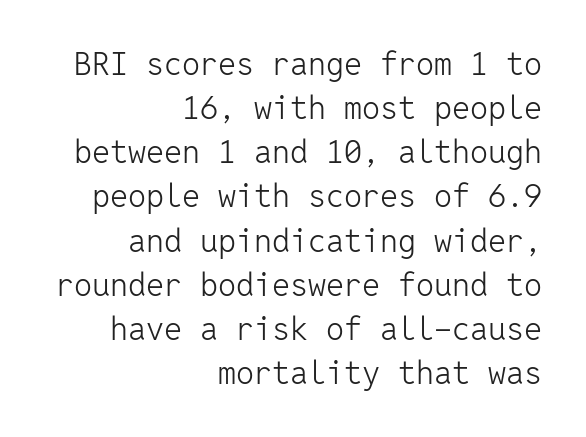
Q: Is the text bold? A: No.
Q: Is the text italic (slanted)? A: No, it is upright.
Q: Is the typeface a serif or a sans-serif typeface? A: Sans-serif.
Q: Is the text underlined? A: No.
Q: How is the paragraph aligned? A: Right-aligned.
Q: Is the spacing between letters normal or unusually wide? A: Normal.
Q: Is the spacing between lines tight, normal or loose? A: Normal.
Q: Width (condensed, normal, or wide)? A: Normal.
Q: Stroke contrast? A: Low.
Q: x-height? A: Medium.
Q: Monospaced? A: Yes.
